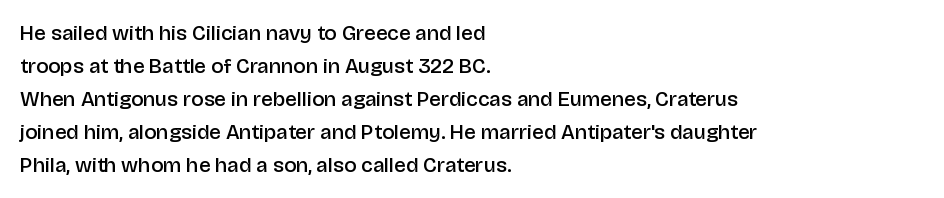
{"italic": "no", "bold": "semi", "underline": "no", "align": "left", "line_spacing": "normal", "line_spacing_ratio": 1.57, "letter_spacing": "normal", "letter_spacing_em": 0.0, "glyph_px": 21}
